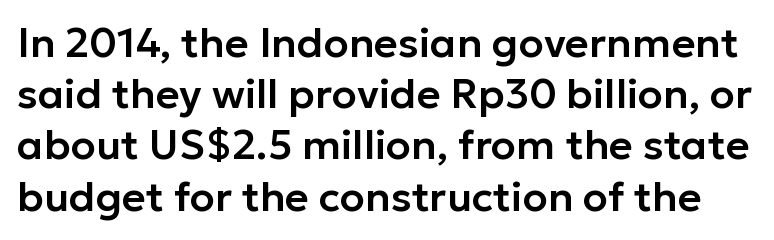
The axis of the letterforms is exactly vertical. The designer went with a sans here, leaving each stem footless. Plain, unruled lines of type. Characters follow at the spacing the type designer built in. Do the characters align in a grid? No, the font is proportional. Quick note: interline space is typical.
